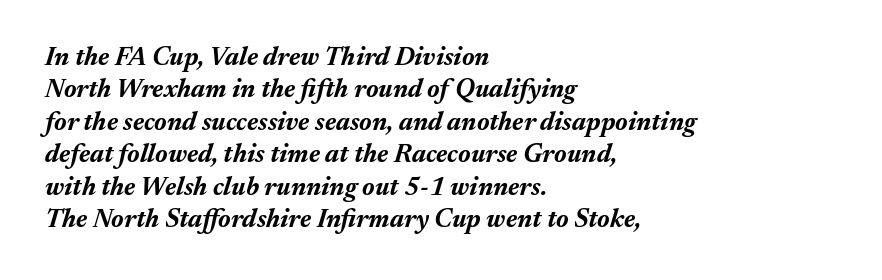
Q: Is the text bold? A: Yes.
Q: Is the text italic (slanted)? A: Yes, it leans right by about 17 degrees.
Q: Is the text underlined? A: No.
Q: How is the paragraph aligned? A: Left-aligned.
Q: Is the spacing between letters normal or unusually wide? A: Normal.
Q: Is the spacing between lines tight, normal or loose? A: Normal.
